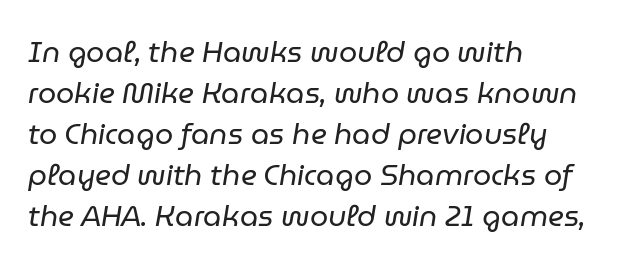
Only glyphs here, with clear space below each row. Which margin do the lines hug? The left one — the right edge is uneven. Letters have the restrained weight of plain body copy at most. Each word holds together tightly as a unit, with standard inter-letter gaps. Horizontal bands of white between lines are of average thickness.
